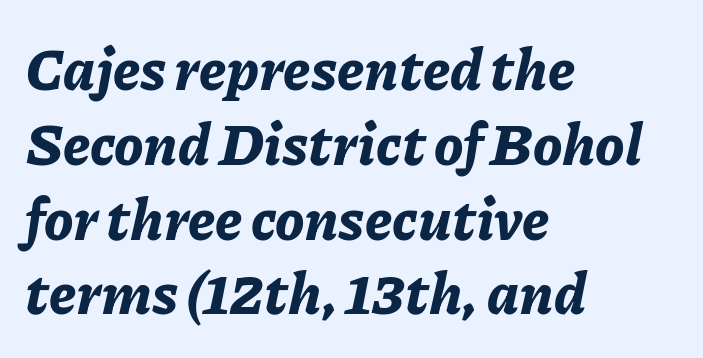
Q: Is the text bold? A: Yes.
Q: Is the text italic (slanted)? A: Yes, it leans right by about 11 degrees.
Q: Is the text underlined? A: No.
Q: How is the paragraph aligned? A: Left-aligned.
Q: Is the spacing between letters normal or unusually wide? A: Normal.
Q: Is the spacing between lines tight, normal or loose? A: Normal.
Q: Width (condensed, normal, or wide)? A: Normal.
Q: Stroke contrast? A: Low.
Q: x-height? A: Medium.
Q: Monospaced? A: No.
